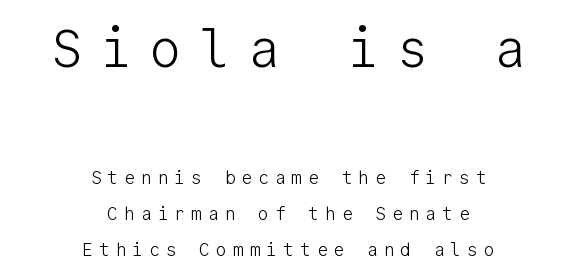
{"serif": "no", "italic": "no", "bold": "no", "weight": "light", "width": "normal", "stroke_contrast": "low", "x_height": "medium", "monospaced": "yes", "underline": "no", "align": "center", "line_spacing": "loose", "line_spacing_ratio": 2.0, "letter_spacing": "wide", "letter_spacing_em": 0.33, "larger_block": "first", "size_ratio": 2.94, "glyph_px": 53}
